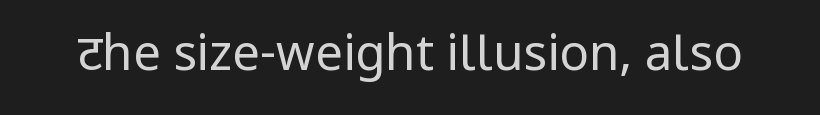
Lines of text with bare space underneath. These lines keep a tight, regular rhythm from letter to letter. This sample uses a sans-serif face. Character widths vary here, with narrow letters taking less room than wide ones.
